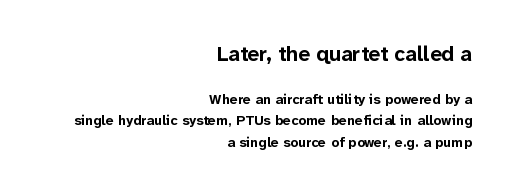
{"italic": "no", "bold": "yes", "underline": "no", "align": "right", "line_spacing": "normal", "line_spacing_ratio": 1.56, "letter_spacing": "normal", "letter_spacing_em": 0.0, "larger_block": "first", "size_ratio": 1.5, "glyph_px": 21}
